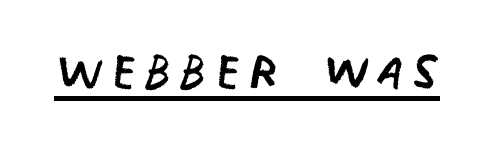
Q: Is the text bold? A: No.
Q: Is the typeface a serif or a sans-serif typeface? A: Sans-serif.
Q: Is the text underlined? A: Yes.
Q: Width (condensed, normal, or wide)? A: Condensed.
Q: Stroke contrast? A: Low.
Q: x-height? A: Large.
Q: Monospaced? A: No.
